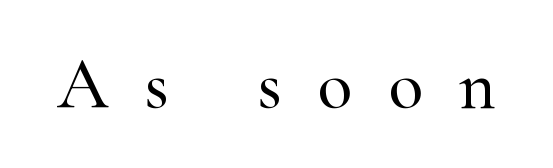
Q: Is the text italic (slanted)? A: No, it is upright.
Q: Is the typeface a serif or a sans-serif typeface? A: Serif.
Q: Is the text underlined? A: No.
Q: Is the spacing between letters normal or unusually wide? A: Unusually wide.
Q: Width (condensed, normal, or wide)? A: Normal.
Q: Stroke contrast? A: High.
Q: x-height? A: Small.
Q: Monospaced? A: No.
